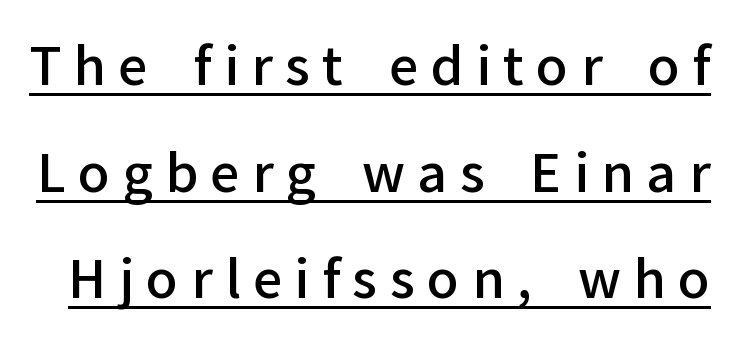
Students, this is semibold: more ink than regular, less than bold. This rendering employs a face without finishing strokes, i.e., a sans-serif. The space between consecutive lines is lavish. The letters are spread apart with noticeably loose tracking. Here the designer chose a conventional face with non-uniform glyph widths.
